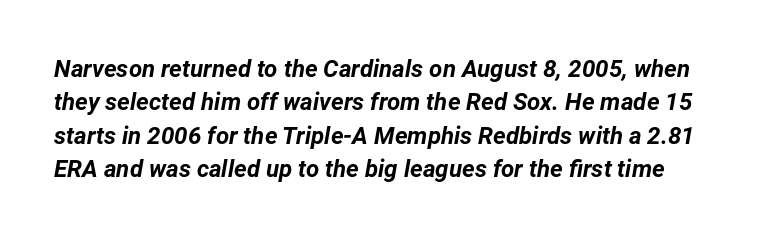
{"italic": "yes", "lean": "right", "slant_degrees": 12, "bold": "yes", "underline": "no", "line_spacing": "normal", "line_spacing_ratio": 1.39, "letter_spacing": "normal", "letter_spacing_em": 0.0, "glyph_px": 24}
